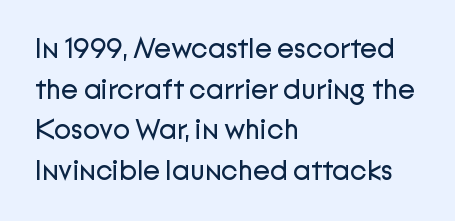
Q: Is the text bold? A: No.
Q: Is the text italic (slanted)? A: No, it is upright.
Q: Is the typeface a serif or a sans-serif typeface? A: Sans-serif.
Q: Is the text underlined? A: No.
Q: How is the paragraph aligned? A: Left-aligned.
Q: Is the spacing between letters normal or unusually wide? A: Normal.
Q: Is the spacing between lines tight, normal or loose? A: Normal.
Q: Width (condensed, normal, or wide)? A: Normal.
Q: Stroke contrast? A: Low.
Q: x-height? A: Medium.
Q: Monospaced? A: No.
